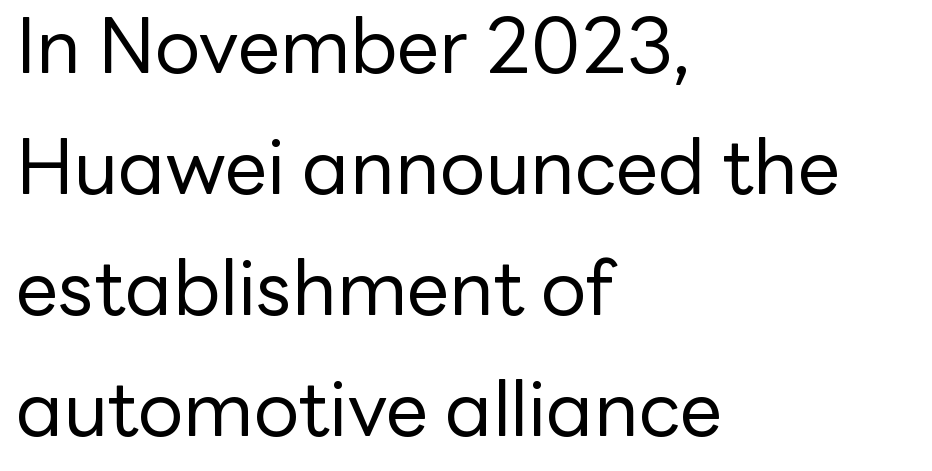
Check under the words: just untouched page. This sample has the flowing, uneven cadence of proportional lettering. Line spacing here is normal. Posture: vertical. Nothing sits at the stroke ends, so this counts as sans-serif. You could call the tracking neutral — neither tight nor loose.
